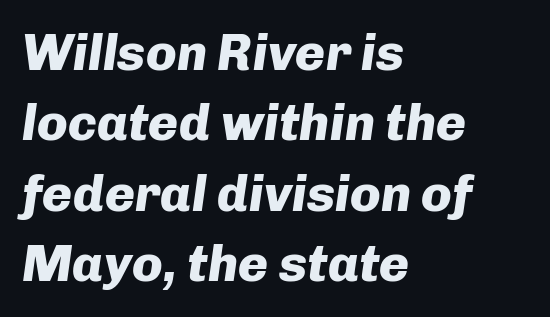
{"italic": "yes", "lean": "right", "slant_degrees": 8, "bold": "yes", "weight": "heavy", "width": "normal", "stroke_contrast": "low", "x_height": "medium", "monospaced": "no", "underline": "no", "align": "left", "line_spacing": "normal", "line_spacing_ratio": 1.38, "letter_spacing": "normal", "letter_spacing_em": 0.0, "glyph_px": 51}
